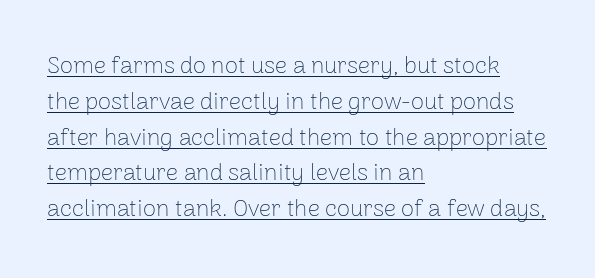
The space between consecutive lines is moderate. Typeset ragged right — the left edge is the straight one. It's the straight-up-and-down kind of type. There is no visible air inserted between adjacent glyphs.
